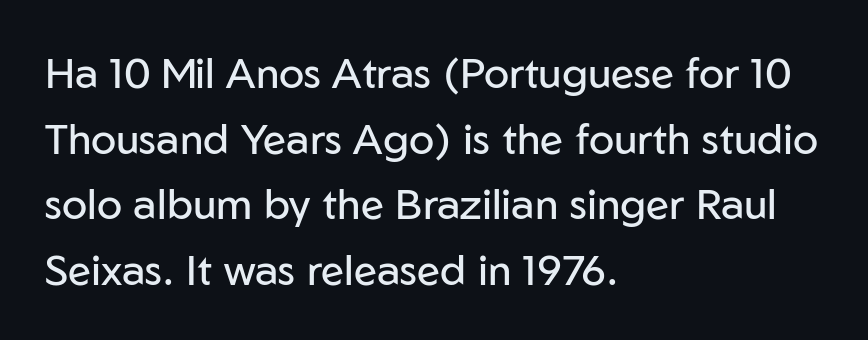
{"serif": "no", "italic": "no", "bold": "no", "weight": "regular", "width": "normal", "stroke_contrast": "low", "x_height": "medium", "monospaced": "no", "underline": "no", "align": "left", "line_spacing": "normal", "line_spacing_ratio": 1.56, "letter_spacing": "normal", "letter_spacing_em": 0.0, "glyph_px": 42}
